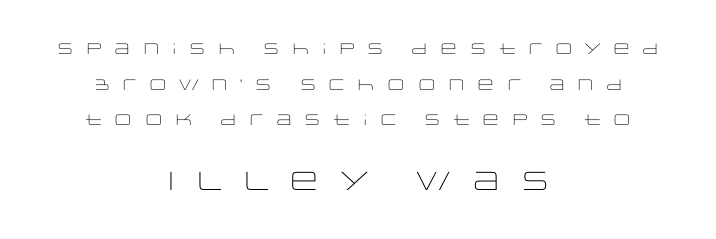
The image shows 26 px text type, upright; set centered, loose line spacing (2.37x), unusually wide letter spacing (+0.45 em), not underlined; the second (bottom) block is 1.73x larger.
